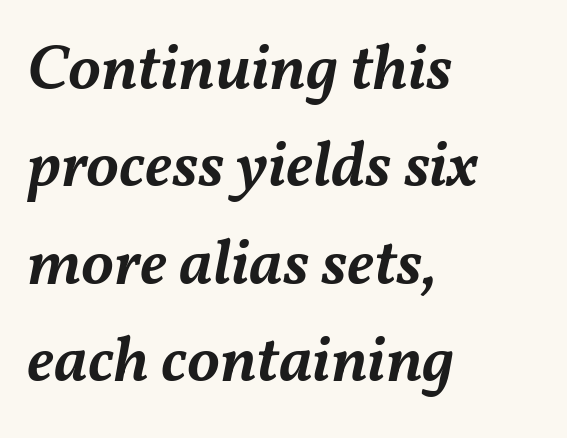
{"italic": "yes", "lean": "right", "slant_degrees": 11, "bold": "semi", "weight": "semibold", "width": "normal", "stroke_contrast": "medium", "x_height": "medium", "monospaced": "no", "underline": "no", "align": "left", "line_spacing": "normal", "line_spacing_ratio": 1.5, "letter_spacing": "normal", "letter_spacing_em": 0.0, "glyph_px": 65}
